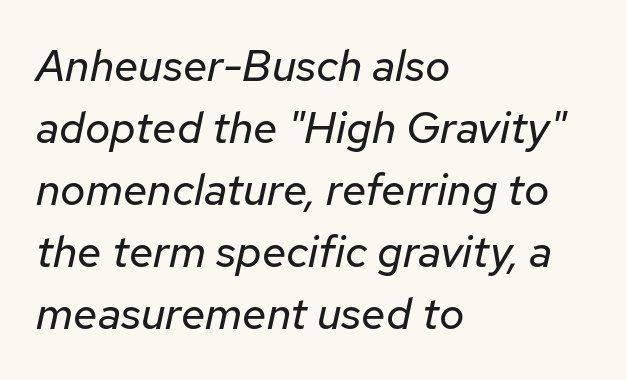
Q: Is the text bold? A: No.
Q: Is the text italic (slanted)? A: Yes, it leans right by about 12 degrees.
Q: Is the text underlined? A: No.
Q: How is the paragraph aligned? A: Left-aligned.
Q: Is the spacing between letters normal or unusually wide? A: Normal.
Q: Is the spacing between lines tight, normal or loose? A: Normal.
Q: Width (condensed, normal, or wide)? A: Normal.
Q: Stroke contrast? A: Low.
Q: x-height? A: Medium.
Q: Monospaced? A: No.
